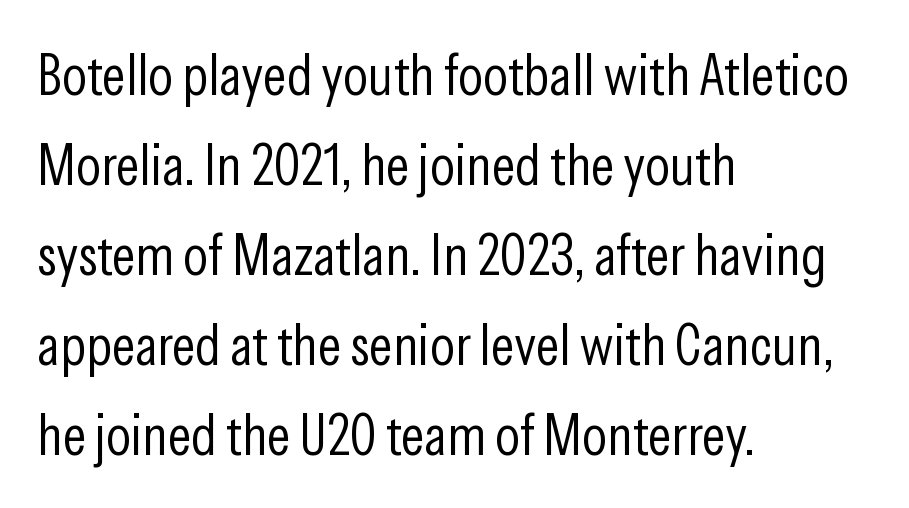
The image shows 58 px light, condensed sans-serif type, upright; set left-aligned, normal line spacing (1.55x), normal letter spacing, not underlined; low stroke contrast and a medium x-height.
